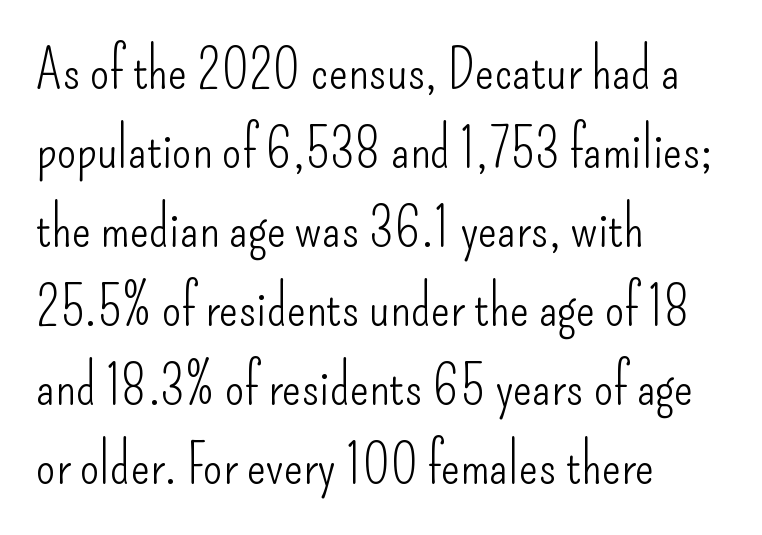
The image shows 56 px light, condensed sans-serif type, upright; set left-aligned, normal line spacing (1.41x), normal letter spacing, not underlined; low stroke contrast and a small x-height.
